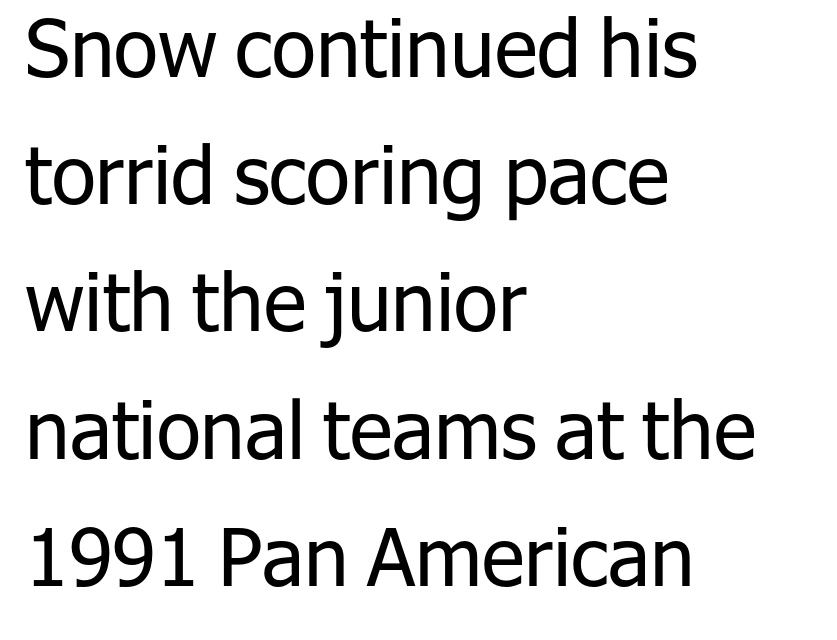
The image shows 80 px regular-weight sans-serif type, upright; set left-aligned, normal line spacing (1.59x), normal letter spacing, not underlined; low stroke contrast and a medium x-height.
